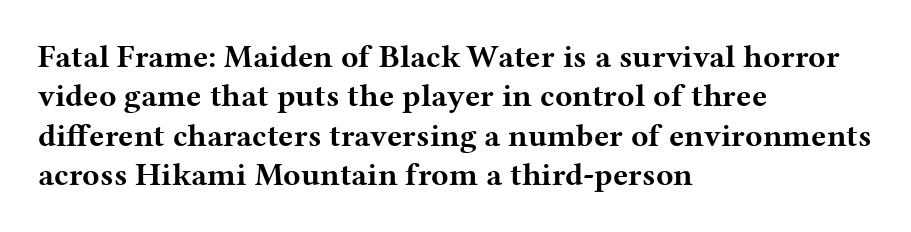
The image shows 32 px bold, wide serif type, upright; set left-aligned, line spacing 1.23x, normal letter spacing, not underlined; medium stroke contrast and a medium x-height.
